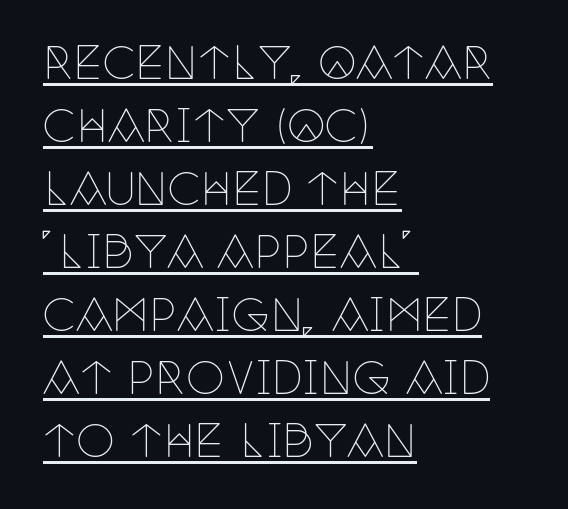
Unbolded letterforms with no extra heft. These lines are rendered in a variable-pitch font. Students, observe the line beneath the letters — that is underlining. The specimen reads as upright at a glance.
